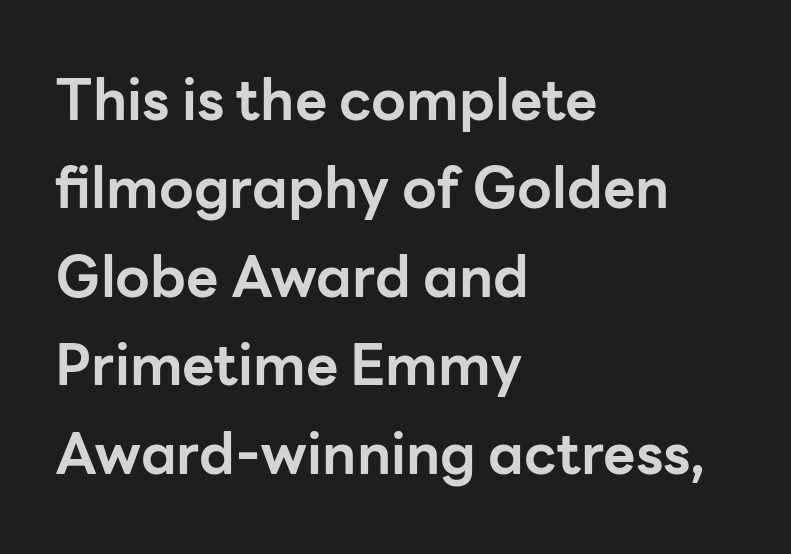
Q: Is the text bold? A: Yes.
Q: Is the text italic (slanted)? A: No, it is upright.
Q: Is the typeface a serif or a sans-serif typeface? A: Sans-serif.
Q: Is the text underlined? A: No.
Q: How is the paragraph aligned? A: Left-aligned.
Q: Is the spacing between letters normal or unusually wide? A: Normal.
Q: Is the spacing between lines tight, normal or loose? A: Normal.
Q: Width (condensed, normal, or wide)? A: Normal.
Q: Stroke contrast? A: Low.
Q: x-height? A: Medium.
Q: Monospaced? A: No.
